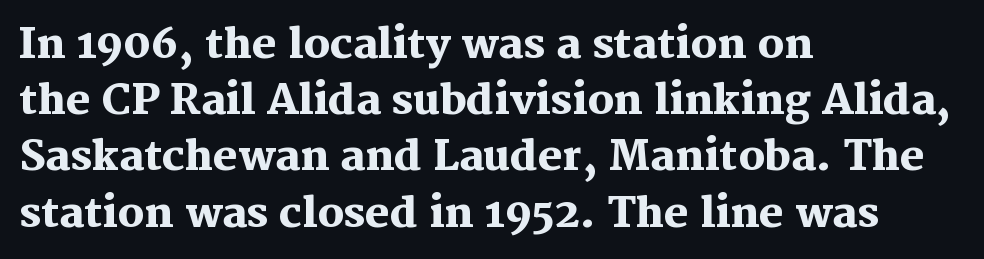
{"serif": "yes", "italic": "no", "bold": "yes", "weight": "heavy", "width": "normal", "stroke_contrast": "medium", "x_height": "medium", "monospaced": "no", "underline": "no", "align": "left", "line_spacing": "normal", "line_spacing_ratio": 1.37, "letter_spacing": "normal", "letter_spacing_em": 0.0, "glyph_px": 41}
